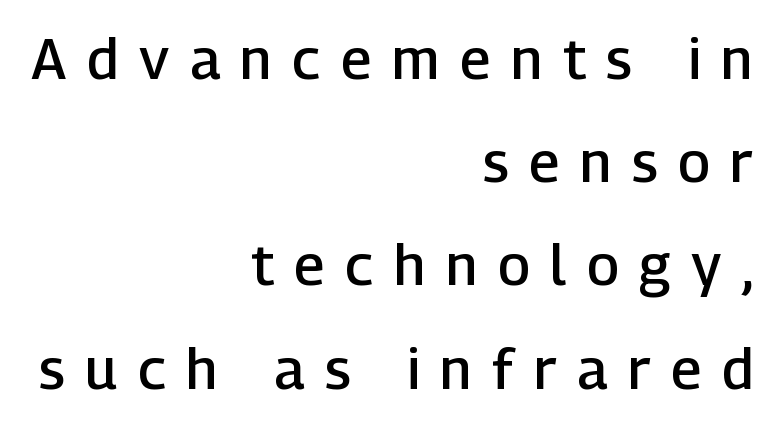
The face used here is proportionally spaced, like ordinary book or web type. Just letters on the line, the space beneath them empty. Moderately thickened strokes mark this as semibold type. Substantial extra tracking has been applied to these lines.
